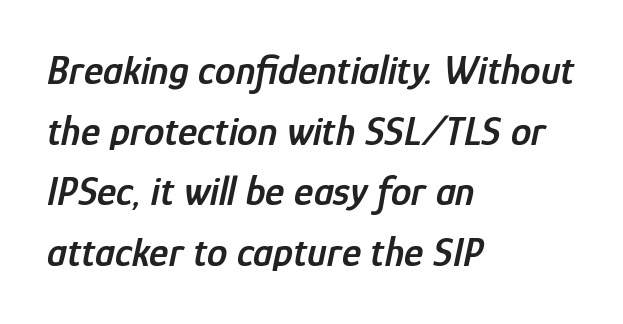
The image shows 41 px semibold, condensed type, italic (leaning right); set left-aligned, normal line spacing (1.48x), normal letter spacing, not underlined; low stroke contrast and a medium x-height.
